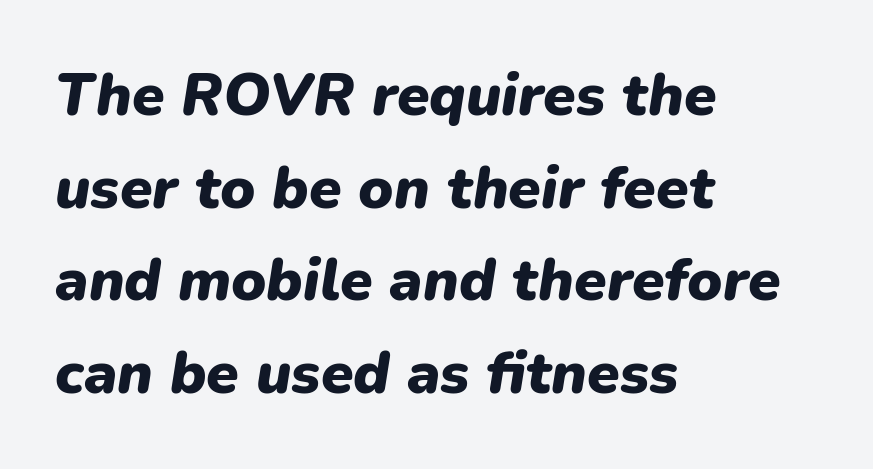
The image shows 59 px heavy type, italic (leaning right); set left-aligned, normal line spacing (1.57x), normal letter spacing, not underlined; low stroke contrast and a medium x-height.
